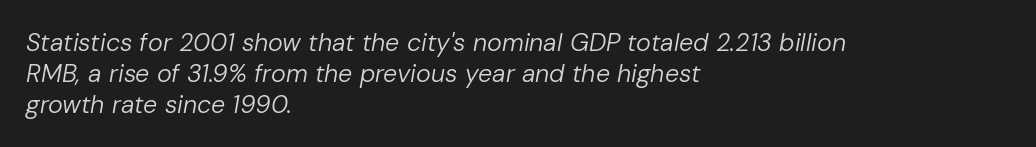
No heavy texture on the line: the type isn't bold. Slant detected: the letters are inclined. Caption: multi-line text, flush left, ragged right. Quick note: underline off. Letter spacing: default.
